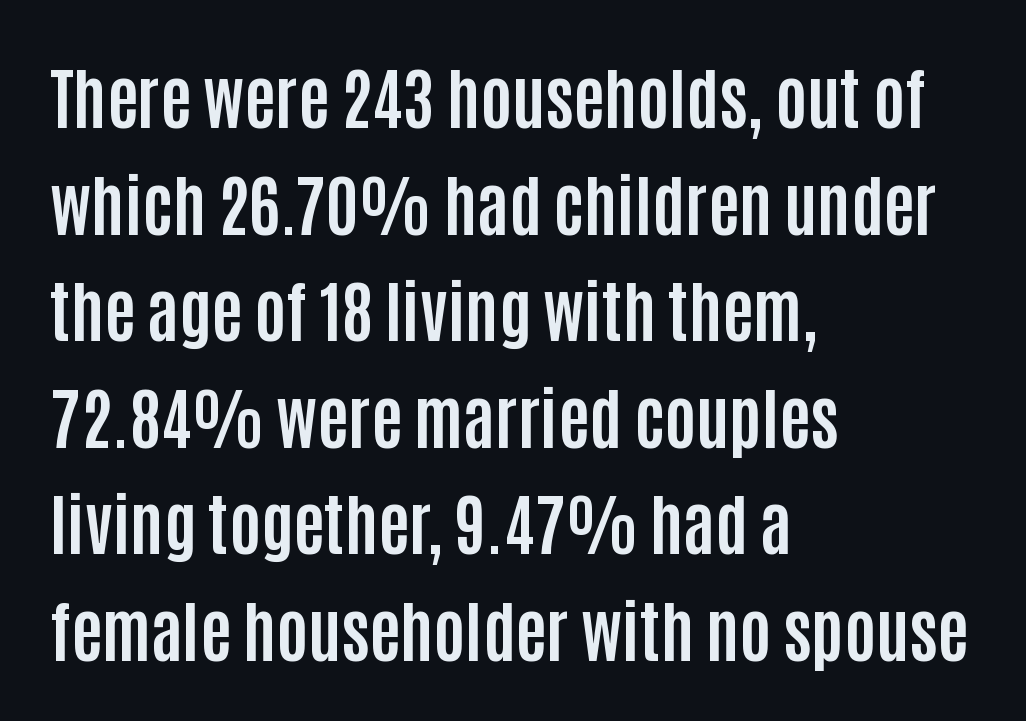
{"serif": "no", "italic": "no", "bold": "yes", "weight": "bold", "width": "condensed", "stroke_contrast": "low", "x_height": "large", "monospaced": "no", "underline": "no", "align": "left", "line_spacing": "normal", "line_spacing_ratio": 1.59, "letter_spacing": "normal", "letter_spacing_em": 0.0, "glyph_px": 67}
